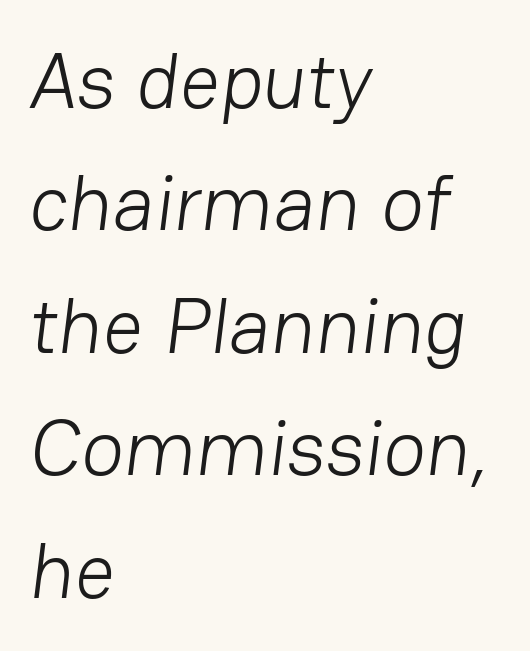
{"serif": "no", "bold": "no", "weight": "light", "width": "normal", "stroke_contrast": "low", "x_height": "medium", "monospaced": "no", "underline": "no", "align": "left", "line_spacing": "normal", "line_spacing_ratio": 1.55, "letter_spacing": "normal", "letter_spacing_em": 0.0, "glyph_px": 79}
